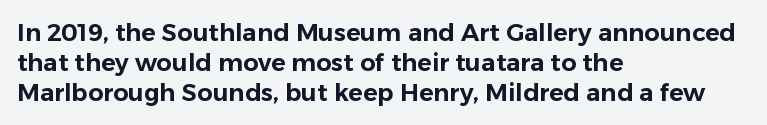
The lines in this sample share a left origin and differ only in where they stop. Tracking here is standard; glyphs follow each other at the usual distance. How would I describe the line gaps? Plain and ordinary. You can tell it's not italic because the verticals are truly vertical.
